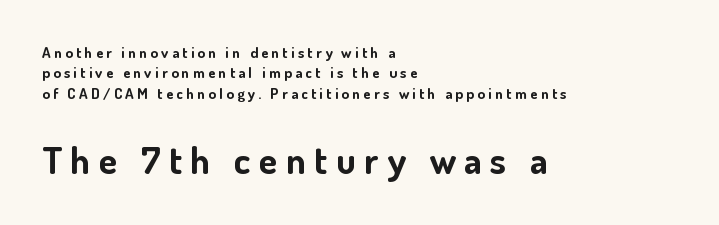
Q: Is the text bold? A: Yes.
Q: Is the text italic (slanted)? A: No, it is upright.
Q: Is the typeface a serif or a sans-serif typeface? A: Sans-serif.
Q: Is the text underlined? A: No.
Q: How is the paragraph aligned? A: Left-aligned.
Q: Is the spacing between letters normal or unusually wide? A: Unusually wide.
Q: Is the spacing between lines tight, normal or loose? A: Normal.
Q: Which block of text is set in a larger size, the first (top) or the second (bottom)? A: The second (bottom) one.
Q: Width (condensed, normal, or wide)? A: Normal.
Q: Stroke contrast? A: Low.
Q: x-height? A: Small.
Q: Monospaced? A: No.
